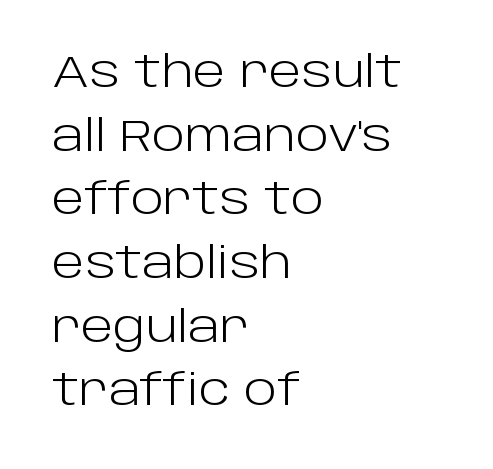
Q: Is the text bold? A: No.
Q: Is the text italic (slanted)? A: No, it is upright.
Q: Is the typeface a serif or a sans-serif typeface? A: Sans-serif.
Q: Is the text underlined? A: No.
Q: How is the paragraph aligned? A: Left-aligned.
Q: Is the spacing between letters normal or unusually wide? A: Normal.
Q: Is the spacing between lines tight, normal or loose? A: Normal.
Q: Width (condensed, normal, or wide)? A: Normal.
Q: Stroke contrast? A: Low.
Q: x-height? A: Large.
Q: Monospaced? A: No.
